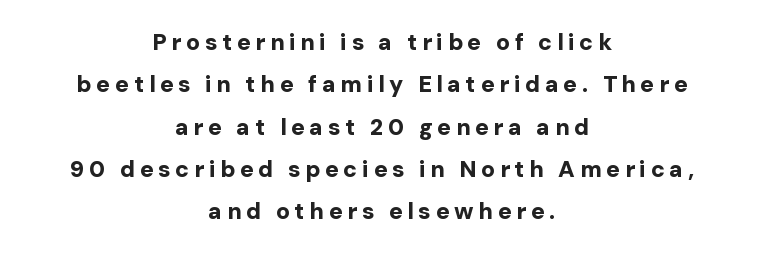
The image shows 23 px bold type, upright; set centered, line spacing 1.84x, unusually wide letter spacing (+0.2 em), not underlined.
